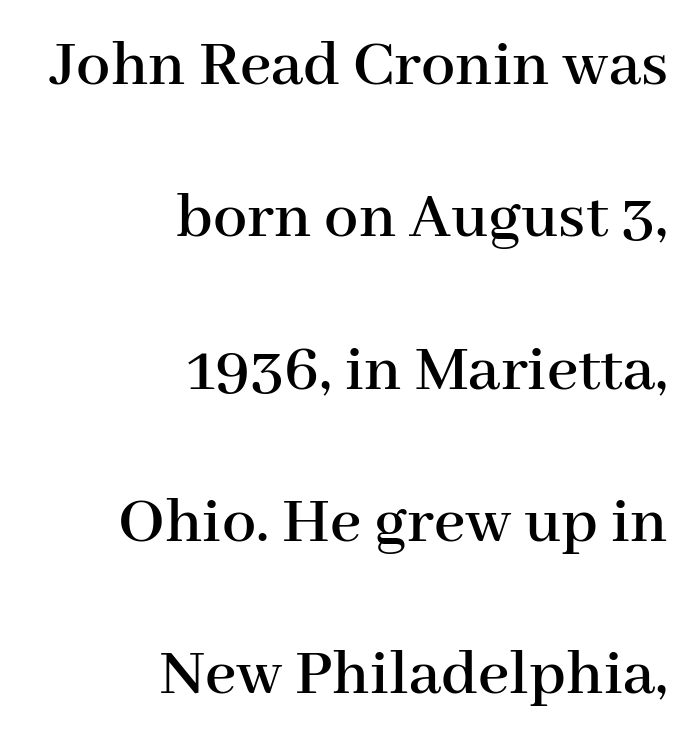
The image shows 68 px serif type, upright; set right-aligned, loose line spacing (2.24x), normal letter spacing, not underlined; high stroke contrast and a medium x-height.
